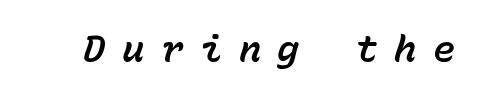
Q: Is the text italic (slanted)? A: Yes, it leans right by about 15 degrees.
Q: Is the text underlined? A: No.
Q: Is the spacing between letters normal or unusually wide? A: Unusually wide.
Q: Width (condensed, normal, or wide)? A: Normal.
Q: Stroke contrast? A: Low.
Q: x-height? A: Medium.
Q: Monospaced? A: Yes.
